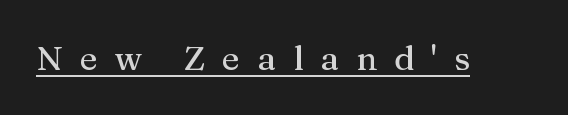
{"serif": "yes", "italic": "no", "width": "normal", "stroke_contrast": "medium", "x_height": "medium", "monospaced": "no", "underline": "yes", "letter_spacing": "wide", "letter_spacing_em": 0.5, "glyph_px": 34}
